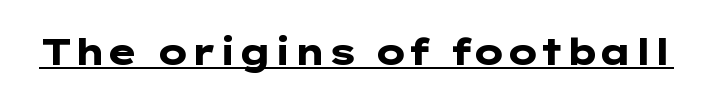
The image shows 36 px heavy, wide sans-serif type, upright; set normal letter spacing, underlined; low stroke contrast and a medium x-height.
